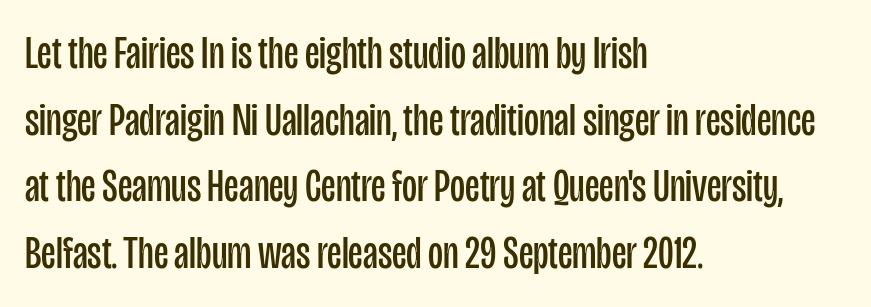
The image shows 46 px regular-weight, condensed sans-serif type, upright; set left-aligned, normal line spacing (1.45x), normal letter spacing, not underlined; low stroke contrast and a large x-height.
